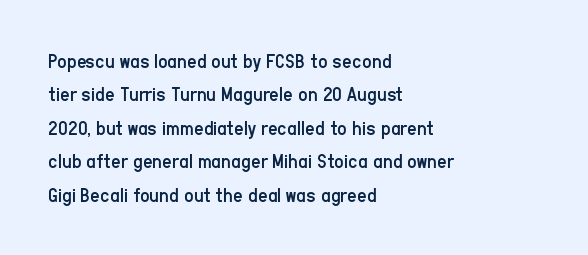
{"italic": "no", "bold": "no", "underline": "no", "align": "left", "line_spacing": "normal", "line_spacing_ratio": 1.59, "letter_spacing": "normal", "letter_spacing_em": 0.0, "glyph_px": 21}
